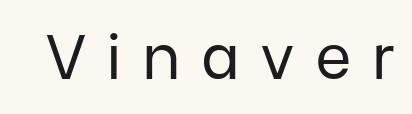
{"serif": "no", "italic": "no", "bold": "no", "weight": "regular", "width": "normal", "stroke_contrast": "low", "x_height": "medium", "monospaced": "no", "underline": "no", "letter_spacing": "wide", "letter_spacing_em": 0.32, "glyph_px": 63}
